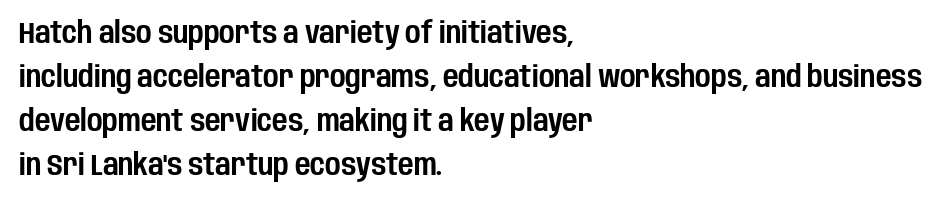
{"serif": "no", "italic": "no", "width": "condensed", "stroke_contrast": "low", "x_height": "large", "monospaced": "no", "underline": "no", "align": "left", "line_spacing": "normal", "line_spacing_ratio": 1.47, "letter_spacing": "normal", "letter_spacing_em": 0.0, "glyph_px": 30}
